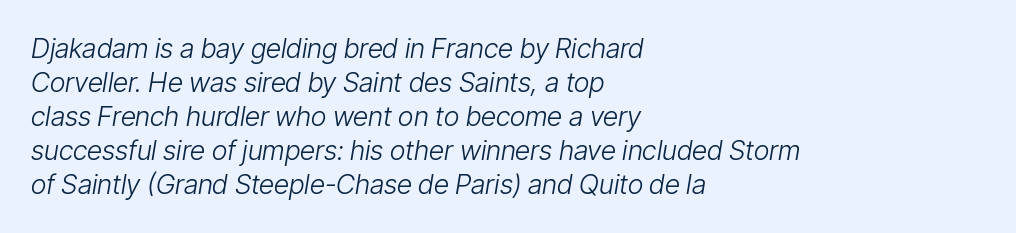
Q: Is the text bold? A: No.
Q: Is the text italic (slanted)? A: Yes, it leans right by about 9 degrees.
Q: Is the text underlined? A: No.
Q: How is the paragraph aligned? A: Left-aligned.
Q: Is the spacing between letters normal or unusually wide? A: Normal.
Q: Is the spacing between lines tight, normal or loose? A: Normal.
